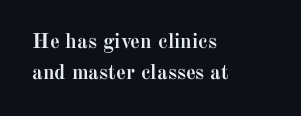
The image shows 21 px bold type, upright; set left-aligned, normal line spacing (1.46x), normal letter spacing, not underlined.
